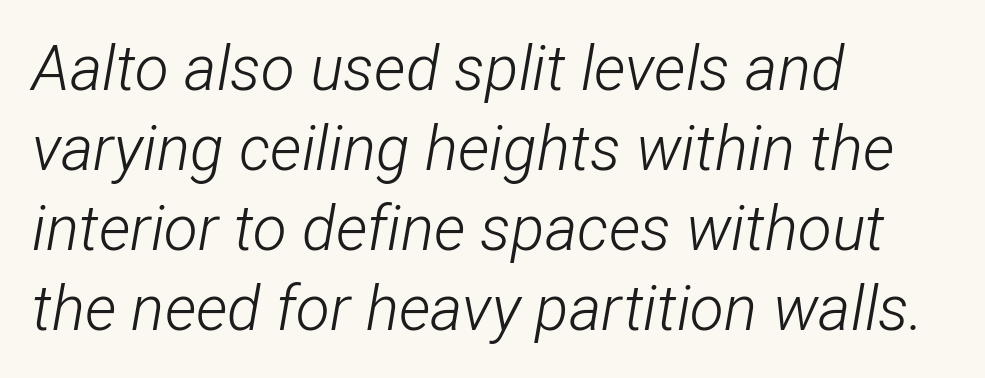
Each line starts at the same left margin while the right side varies. The vertical gap from one line to the next is medium. The glyphs are unaccompanied by any horizontal stroke below them. You could not count columns in this text — the font is proportionally spaced.
